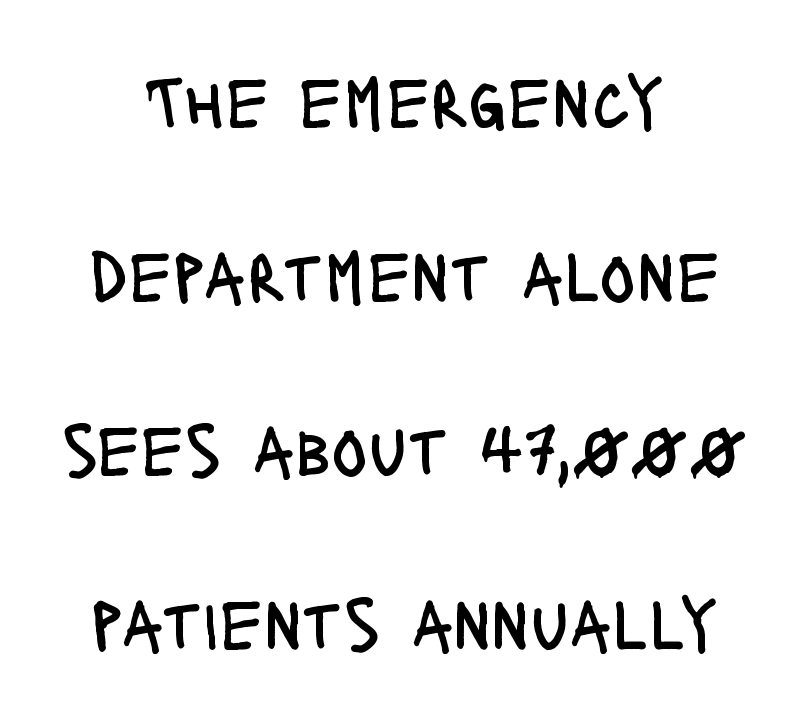
Alignment: centered. Nobody touched the tracking dial on this one. No italicization has been applied; the sample stays upright. This sample has the flowing, uneven cadence of proportional lettering.
